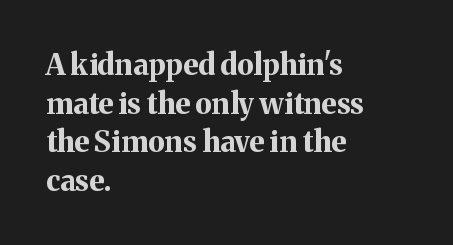
The image shows 29 px bold serif type, upright; set left-aligned, normal line spacing (1.33x), normal letter spacing, not underlined; medium stroke contrast and a medium x-height.
